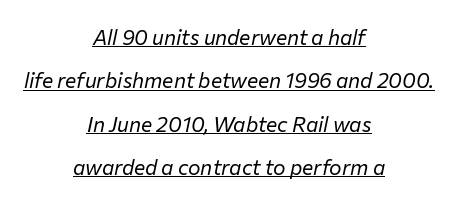
{"italic": "yes", "lean": "right", "slant_degrees": 12, "bold": "no", "underline": "yes", "align": "center", "line_spacing": "loose", "line_spacing_ratio": 2.06, "letter_spacing": "normal", "letter_spacing_em": 0.0, "glyph_px": 21}
